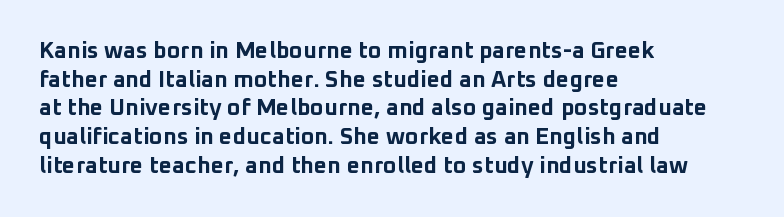
The image shows 23 px bold type, upright; set left-aligned, normal line spacing (1.25x), normal letter spacing, not underlined.
